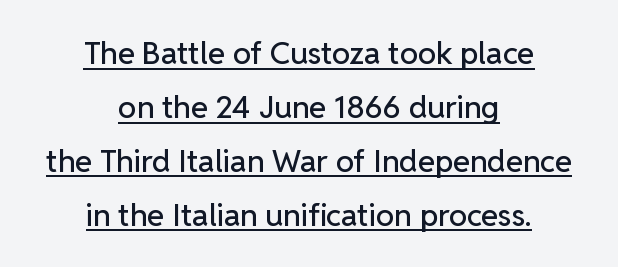
Q: Is the text italic (slanted)? A: No, it is upright.
Q: Is the typeface a serif or a sans-serif typeface? A: Sans-serif.
Q: Is the text underlined? A: Yes.
Q: How is the paragraph aligned? A: Centered.
Q: Is the spacing between letters normal or unusually wide? A: Normal.
Q: Width (condensed, normal, or wide)? A: Normal.
Q: Stroke contrast? A: Low.
Q: x-height? A: Medium.
Q: Monospaced? A: No.
